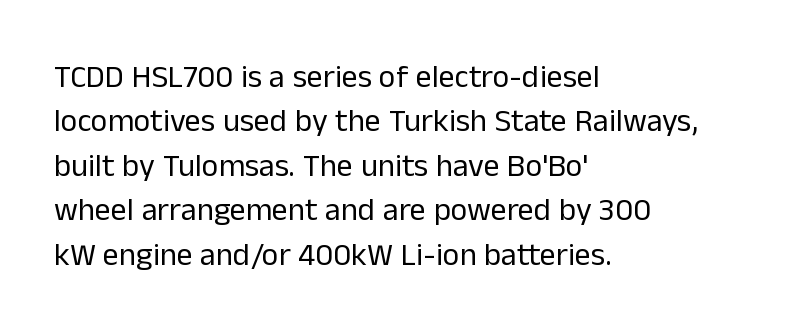
Line starts are locked; line ends wander. How are the letters spaced? Ordinarily, with no added tracking. On a weight scale, this lands at 450 or below. Upright lettering throughout. Are there feet on the stems? There aren't — it's a sans.
